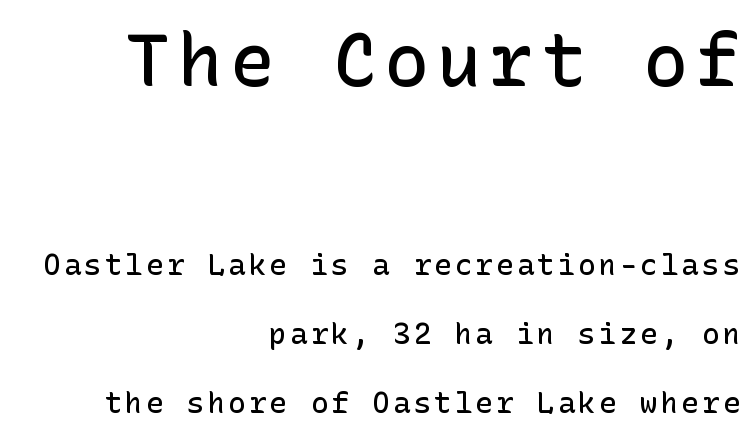
Q: Is the text bold? A: Semi-bold.
Q: Is the text italic (slanted)? A: No, it is upright.
Q: Is the typeface a serif or a sans-serif typeface? A: Sans-serif.
Q: Is the text underlined? A: No.
Q: How is the paragraph aligned? A: Right-aligned.
Q: Is the spacing between lines tight, normal or loose? A: Loose.
Q: Which block of text is set in a larger size, the first (top) or the second (bottom)? A: The first (top) one.
Q: Width (condensed, normal, or wide)? A: Normal.
Q: Stroke contrast? A: Low.
Q: x-height? A: Medium.
